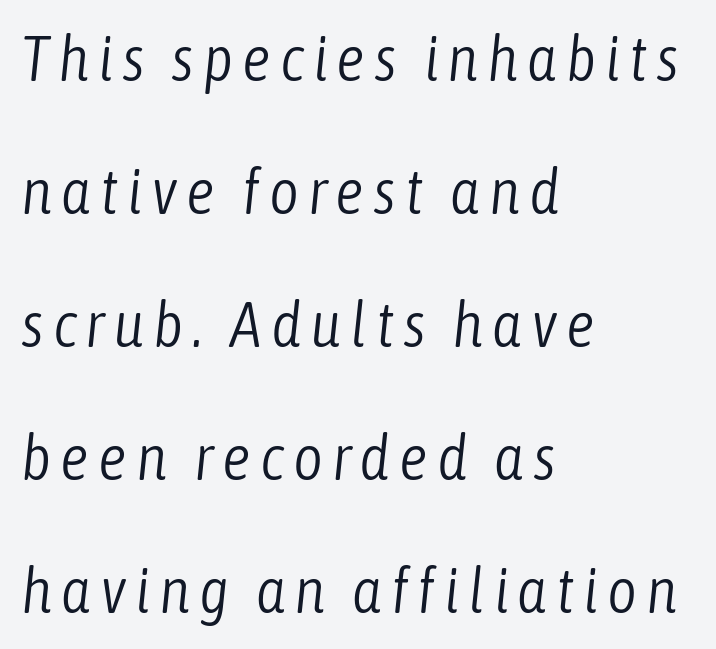
{"italic": "yes", "lean": "right", "slant_degrees": 6, "bold": "no", "weight": "light", "width": "condensed", "stroke_contrast": "low", "x_height": "medium", "monospaced": "no", "underline": "no", "align": "left", "line_spacing": "loose", "line_spacing_ratio": 2.08, "glyph_px": 64}
